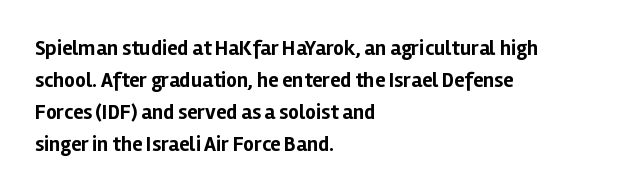
The image shows 21 px bold type, upright; set left-aligned, normal line spacing (1.53x), normal letter spacing, not underlined.
